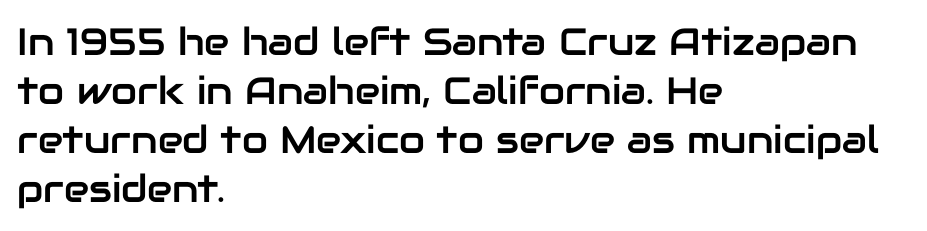
Q: Is the text italic (slanted)? A: No, it is upright.
Q: Is the typeface a serif or a sans-serif typeface? A: Sans-serif.
Q: Is the text underlined? A: No.
Q: How is the paragraph aligned? A: Left-aligned.
Q: Is the spacing between letters normal or unusually wide? A: Normal.
Q: Is the spacing between lines tight, normal or loose? A: Normal.
Q: Width (condensed, normal, or wide)? A: Normal.
Q: Stroke contrast? A: Low.
Q: x-height? A: Medium.
Q: Monospaced? A: No.
